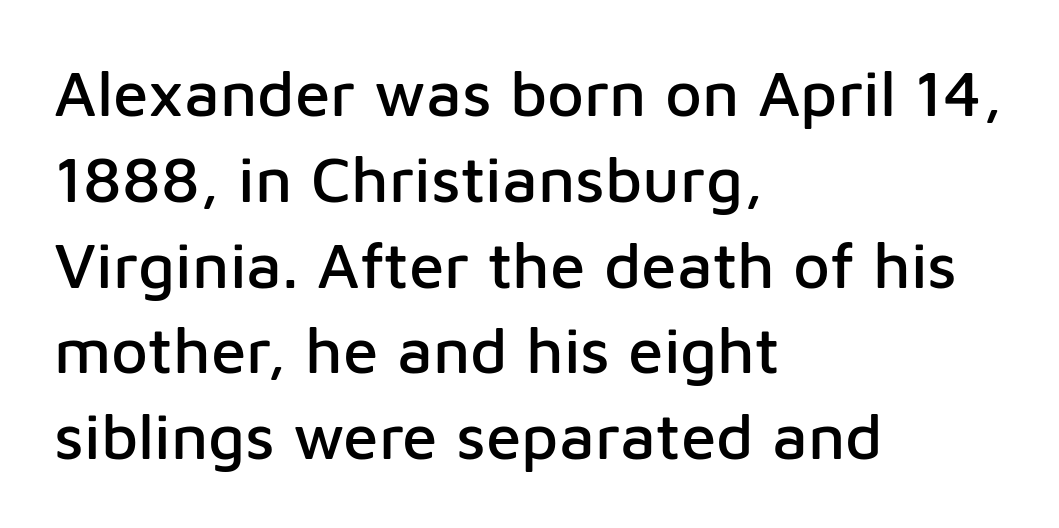
Q: Is the text italic (slanted)? A: No, it is upright.
Q: Is the typeface a serif or a sans-serif typeface? A: Sans-serif.
Q: Is the text underlined? A: No.
Q: How is the paragraph aligned? A: Left-aligned.
Q: Is the spacing between letters normal or unusually wide? A: Normal.
Q: Is the spacing between lines tight, normal or loose? A: Normal.
Q: Width (condensed, normal, or wide)? A: Normal.
Q: Stroke contrast? A: Low.
Q: x-height? A: Medium.
Q: Monospaced? A: No.
